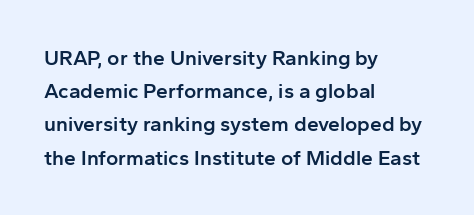
A typesetter would call this zero additional tracking. The foot of each line stays bare and open. Whoever set this chose a conventional vertical rhythm. Short and long lines alike share a common starting point at left. Stems and bowls a touch heavier than normal — semibold. The lettering stays uniformly vertical, giving the passage a roman look.
